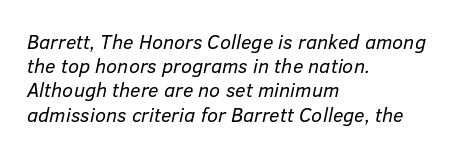
{"italic": "yes", "lean": "right", "slant_degrees": 12, "bold": "no", "underline": "no", "align": "left", "line_spacing_ratio": 1.21, "letter_spacing": "normal", "letter_spacing_em": 0.0, "glyph_px": 20}
